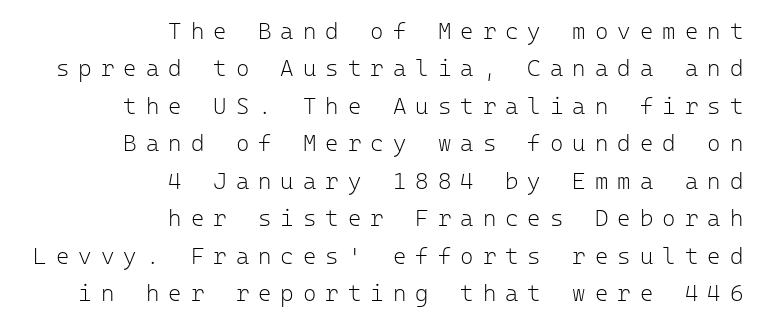
The image shows 23 px text type, upright; set right-aligned, normal line spacing (1.63x), unusually wide letter spacing (+0.39 em), not underlined.
